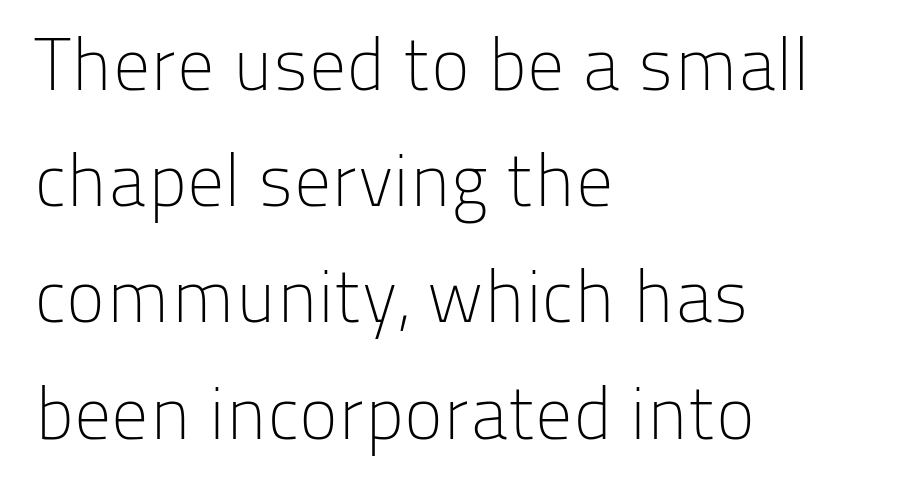
Q: Is the text bold? A: No.
Q: Is the text italic (slanted)? A: No, it is upright.
Q: Is the typeface a serif or a sans-serif typeface? A: Sans-serif.
Q: Is the text underlined? A: No.
Q: How is the paragraph aligned? A: Left-aligned.
Q: Is the spacing between letters normal or unusually wide? A: Normal.
Q: Is the spacing between lines tight, normal or loose? A: Normal.
Q: Width (condensed, normal, or wide)? A: Normal.
Q: Stroke contrast? A: Low.
Q: x-height? A: Medium.
Q: Monospaced? A: No.
